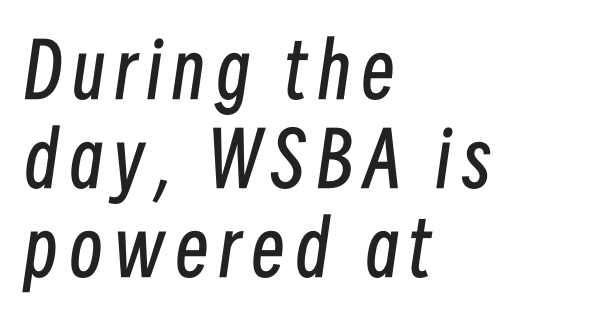
Words float on clear page, feet unadorned. Posture: slanted. The typesetter chose a ragged-right arrangement here. The cut favours lightness, reaching ordinary text weight at its darkest. Note the varied advance widths — an 'i' is clearly narrower than an 'm'.
